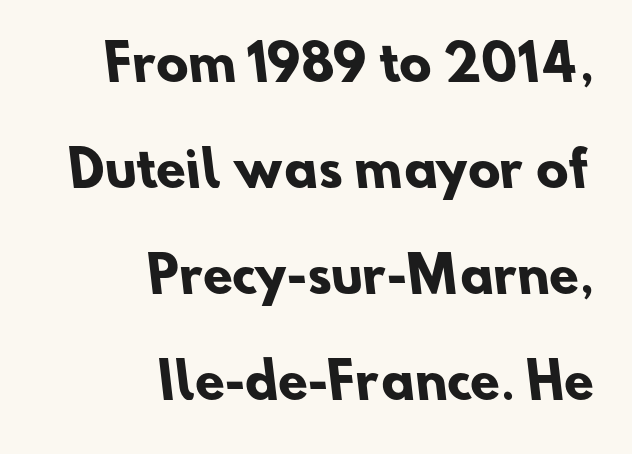
The image shows 48 px heavy sans-serif type; set right-aligned, loose line spacing (2.21x), normal letter spacing, not underlined; low stroke contrast and a small x-height.
